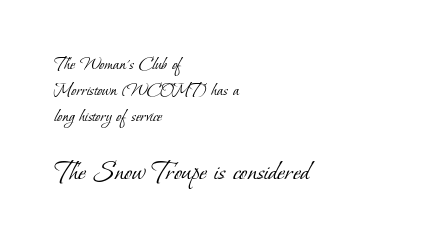
{"serif": "yes", "bold": "no", "weight": "light", "width": "normal", "stroke_contrast": "low", "x_height": "small", "monospaced": "no", "underline": "no", "align": "left", "line_spacing": "normal", "line_spacing_ratio": 1.38, "letter_spacing": "normal", "letter_spacing_em": 0.0, "larger_block": "second", "size_ratio": 1.53, "glyph_px": 29}
